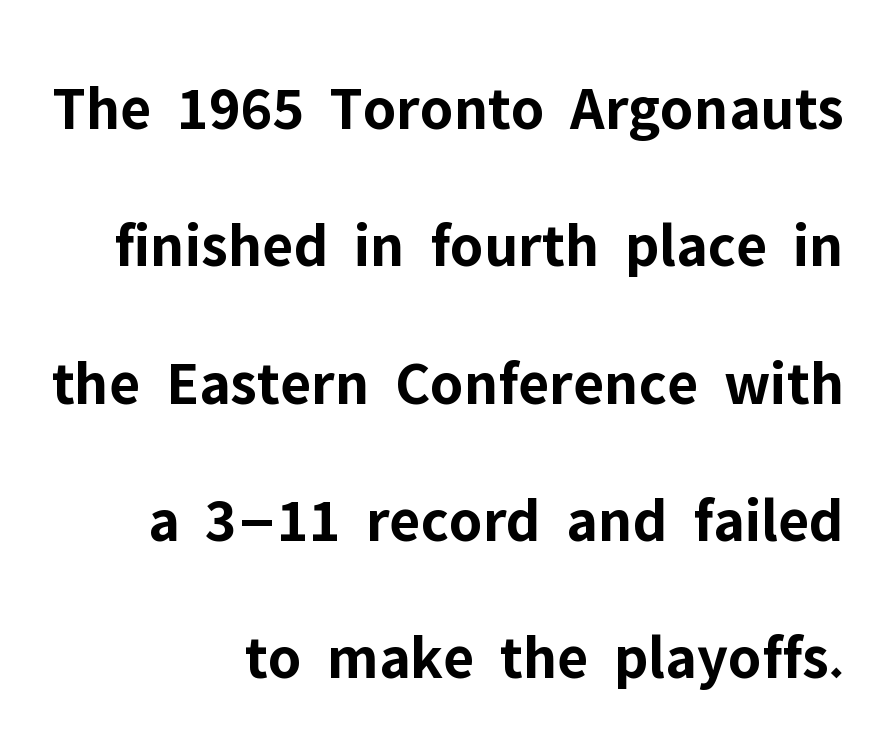
{"serif": "no", "italic": "no", "bold": "yes", "weight": "bold", "width": "normal", "stroke_contrast": "low", "x_height": "medium", "monospaced": "no", "underline": "no", "align": "right", "line_spacing": "loose", "line_spacing_ratio": 2.18, "letter_spacing": "normal", "letter_spacing_em": 0.0, "glyph_px": 63}
